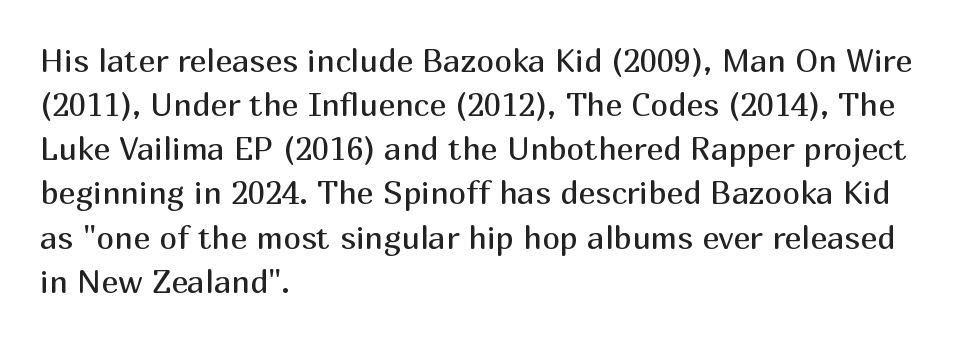
The image shows 32 px regular-weight sans-serif type, upright; set left-aligned, normal line spacing (1.38x), normal letter spacing, not underlined; medium stroke contrast and a medium x-height.
